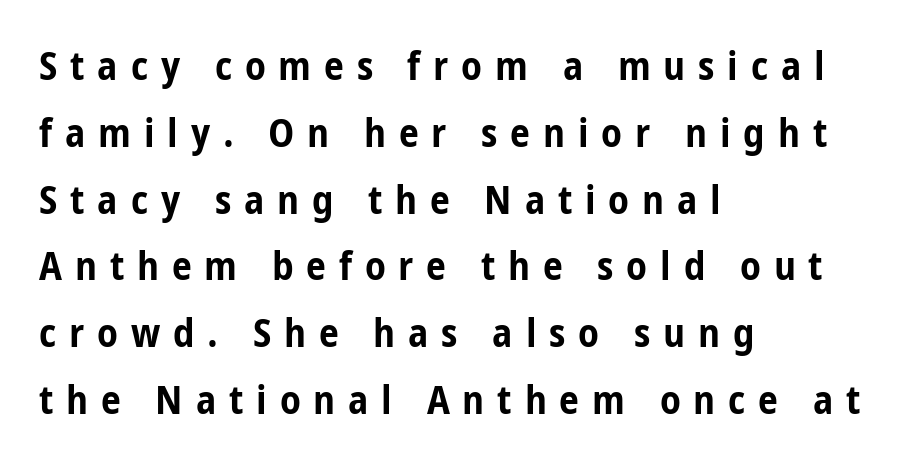
Q: Is the text bold? A: Yes.
Q: Is the text italic (slanted)? A: No, it is upright.
Q: Is the typeface a serif or a sans-serif typeface? A: Sans-serif.
Q: Is the text underlined? A: No.
Q: How is the paragraph aligned? A: Left-aligned.
Q: Is the spacing between letters normal or unusually wide? A: Unusually wide.
Q: Is the spacing between lines tight, normal or loose? A: Normal.
Q: Width (condensed, normal, or wide)? A: Condensed.
Q: Stroke contrast? A: Low.
Q: x-height? A: Medium.
Q: Monospaced? A: No.
